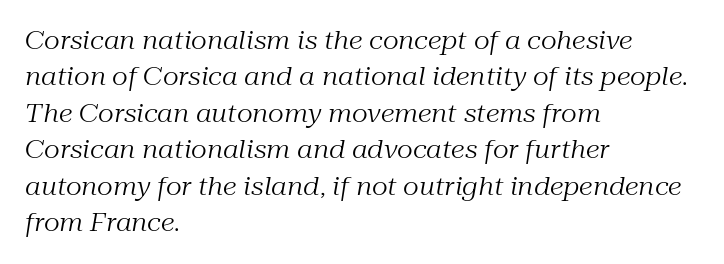
{"italic": "yes", "lean": "right", "slant_degrees": 10, "bold": "no", "underline": "no", "align": "left", "line_spacing": "normal", "line_spacing_ratio": 1.46, "letter_spacing": "normal", "letter_spacing_em": 0.0, "glyph_px": 25}
